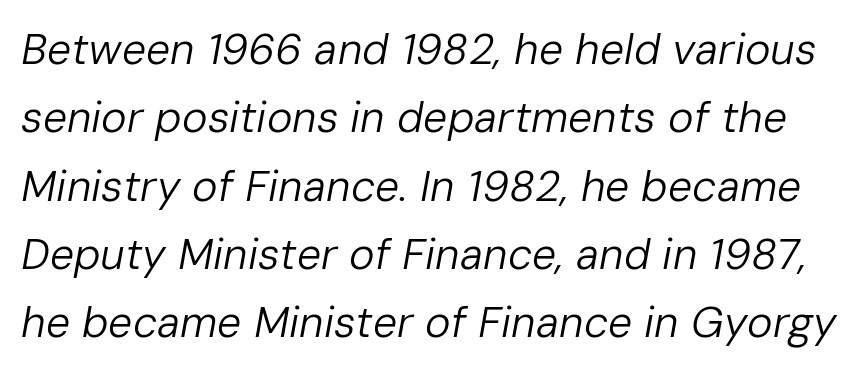
The type is set solid horizontally, with unmodified tracking. The whole block is typeset with a tilt. Vertical spacing — default. The space beneath each line is pristine and unruled. Is this a fixed-width face? No — the glyphs have proportional, varying widths. Vertical stems look standard width or narrower in stroke.
